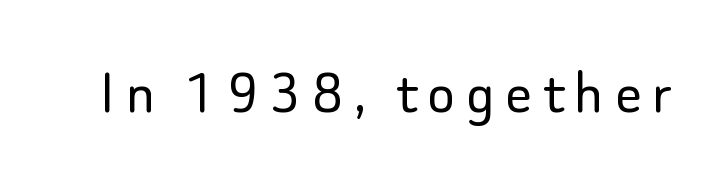
{"serif": "no", "italic": "no", "bold": "no", "weight": "light", "width": "normal", "stroke_contrast": "low", "x_height": "small", "monospaced": "no", "underline": "no", "glyph_px": 66}
